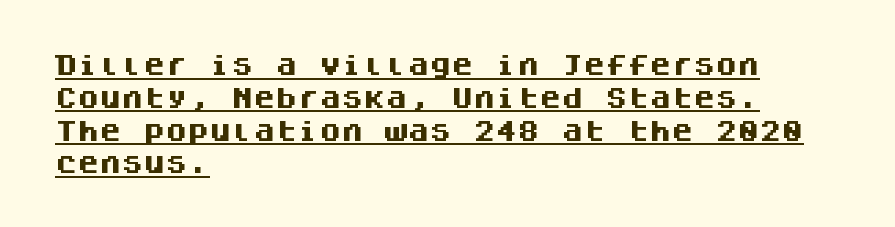
Q: Is the text bold? A: Yes.
Q: Is the text italic (slanted)? A: No, it is upright.
Q: Is the text underlined? A: Yes.
Q: How is the paragraph aligned? A: Left-aligned.
Q: Is the spacing between letters normal or unusually wide? A: Normal.
Q: Is the spacing between lines tight, normal or loose? A: Normal.
